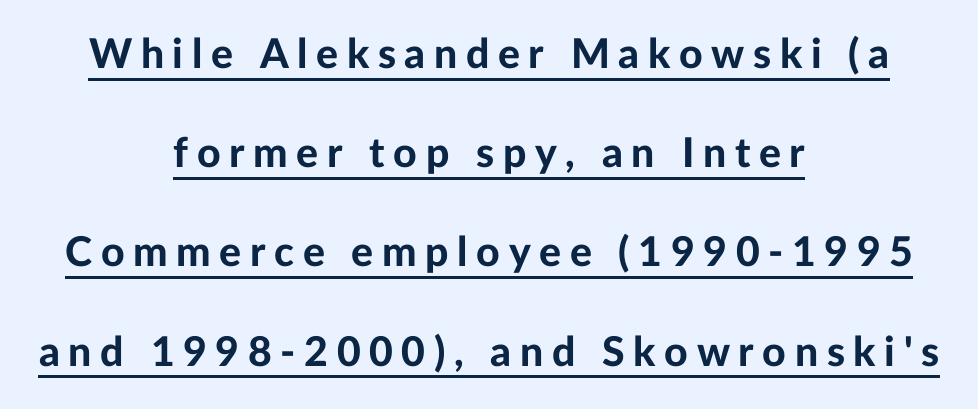
The image shows 41 px bold sans-serif type, upright; set centered, loose line spacing (2.42x), unusually wide letter spacing (+0.21 em), underlined; low stroke contrast and a medium x-height.
